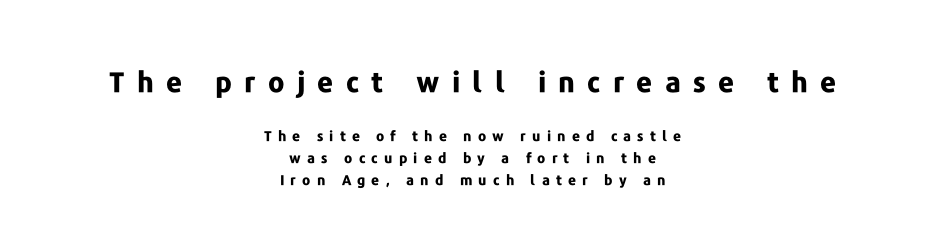
Q: Is the text bold? A: Yes.
Q: Is the text italic (slanted)? A: No, it is upright.
Q: Is the typeface a serif or a sans-serif typeface? A: Sans-serif.
Q: Is the text underlined? A: No.
Q: How is the paragraph aligned? A: Centered.
Q: Is the spacing between letters normal or unusually wide? A: Unusually wide.
Q: Is the spacing between lines tight, normal or loose? A: Normal.
Q: Which block of text is set in a larger size, the first (top) or the second (bottom)? A: The first (top) one.
Q: Width (condensed, normal, or wide)? A: Normal.
Q: Stroke contrast? A: Low.
Q: x-height? A: Medium.
Q: Monospaced? A: No.
